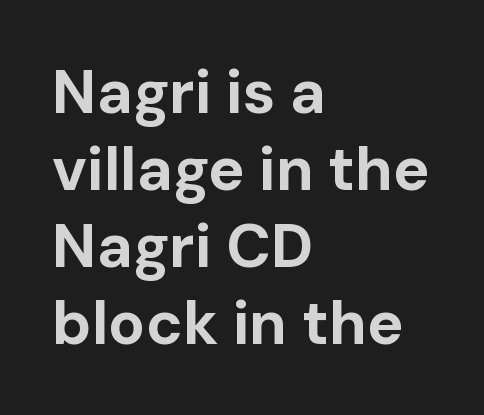
{"serif": "no", "italic": "no", "bold": "yes", "weight": "bold", "width": "normal", "stroke_contrast": "low", "x_height": "medium", "monospaced": "no", "underline": "no", "align": "left", "line_spacing": "normal", "line_spacing_ratio": 1.26, "letter_spacing": "normal", "letter_spacing_em": 0.0, "glyph_px": 61}
